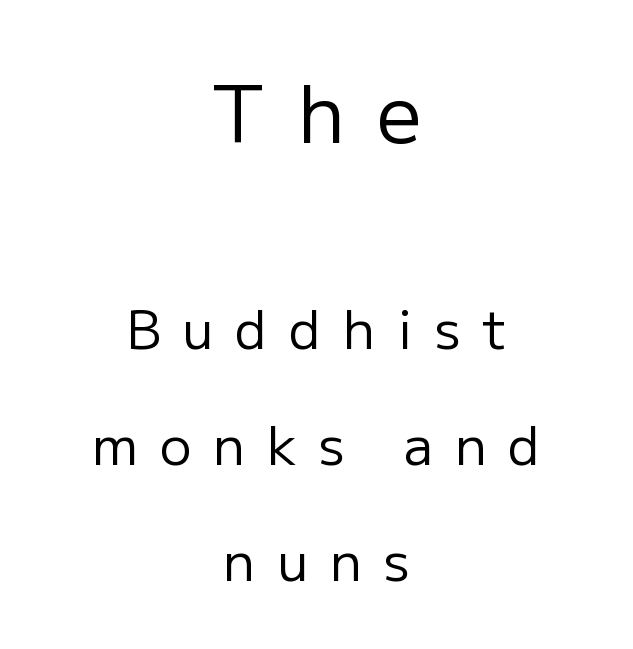
Q: Is the text bold? A: No.
Q: Is the text italic (slanted)? A: No, it is upright.
Q: Is the typeface a serif or a sans-serif typeface? A: Sans-serif.
Q: Is the text underlined? A: No.
Q: How is the paragraph aligned? A: Centered.
Q: Is the spacing between letters normal or unusually wide? A: Unusually wide.
Q: Is the spacing between lines tight, normal or loose? A: Loose.
Q: Which block of text is set in a larger size, the first (top) or the second (bottom)? A: The first (top) one.
Q: Width (condensed, normal, or wide)? A: Normal.
Q: Stroke contrast? A: Low.
Q: x-height? A: Medium.
Q: Monospaced? A: No.
